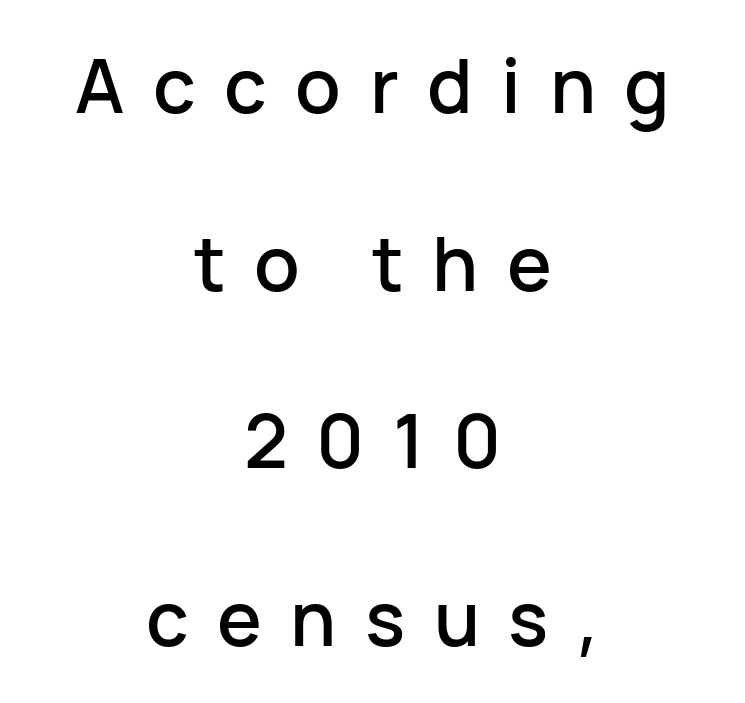
The image shows 75 px sans-serif type, upright; set centered, loose line spacing (2.37x), unusually wide letter spacing (+0.38 em), not underlined; low stroke contrast and a medium x-height.
